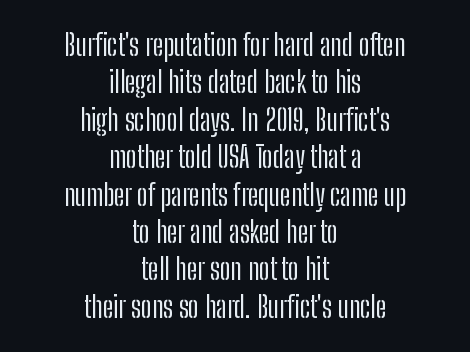
The string is rendered with underlining switched off. This sample has the flowing, uneven cadence of proportional lettering. In terms of posture, this sample is upright. The face used here is rendered with its standard letterfit. The text was rendered using a sans face with plain stroke endings. The paragraph has two soft edges and a firm central axis.
